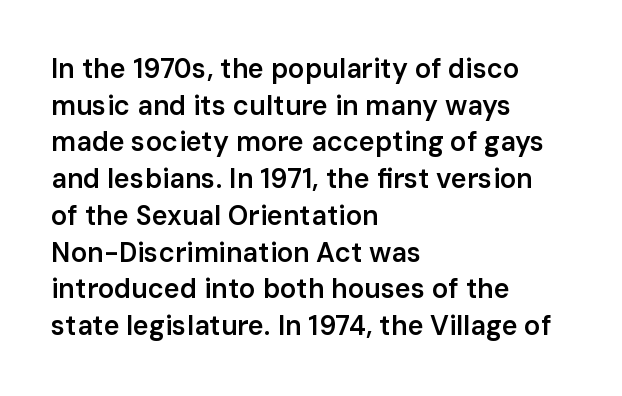
The image shows 27 px text type, upright; set left-aligned, normal line spacing (1.36x), normal letter spacing, not underlined.
